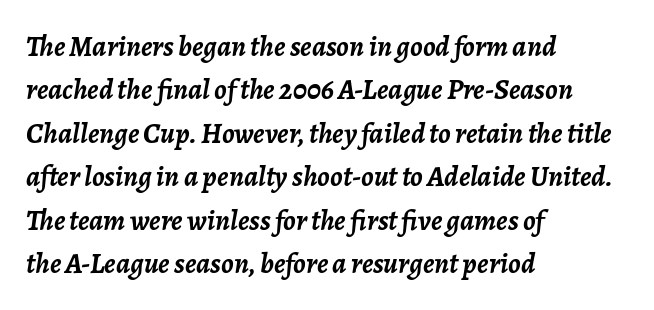
Q: Is the text bold? A: Yes.
Q: Is the text italic (slanted)? A: Yes, it leans right by about 7 degrees.
Q: Is the text underlined? A: No.
Q: How is the paragraph aligned? A: Left-aligned.
Q: Is the spacing between letters normal or unusually wide? A: Normal.
Q: Is the spacing between lines tight, normal or loose? A: Normal.
Q: Width (condensed, normal, or wide)? A: Normal.
Q: Stroke contrast? A: Low.
Q: x-height? A: Medium.
Q: Monospaced? A: No.
